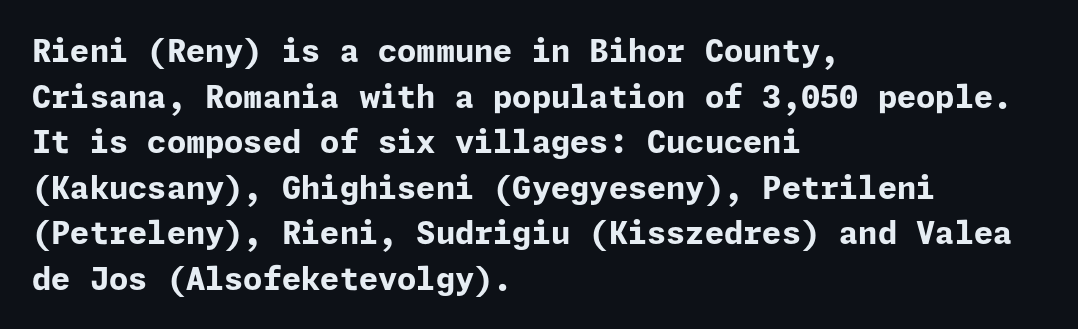
The image shows 31 px bold sans-serif type, upright; set left-aligned, normal line spacing (1.47x), normal letter spacing, not underlined; low stroke contrast and a medium x-height.
